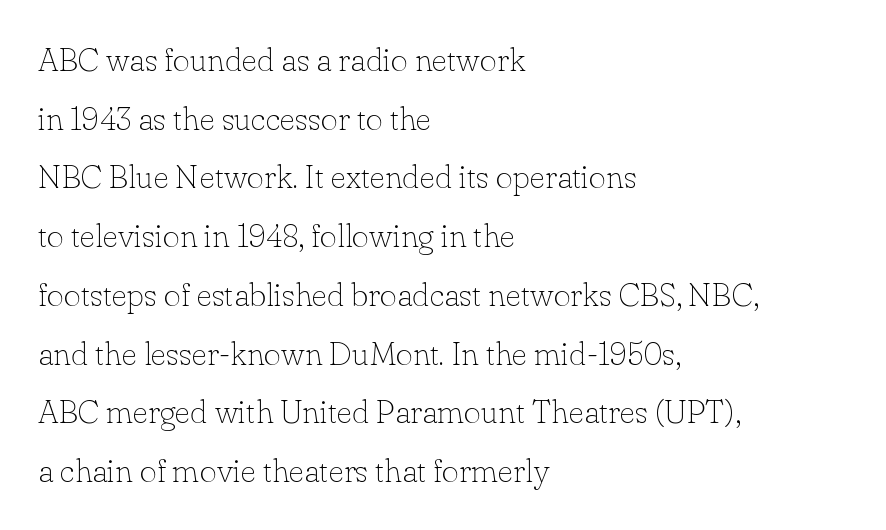
The letters advance in unequal steps, a hallmark of proportional type. How are the letters spaced? Ordinarily, with no added tracking. Where is the straight margin? On the left. A quiet, ordinary-to-light weight characterises the typeface.
